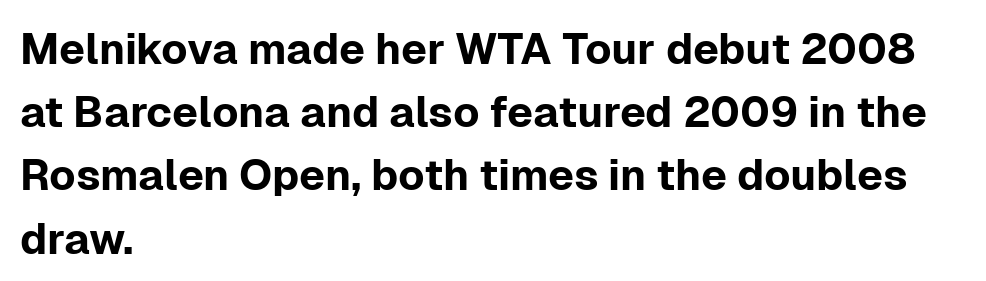
{"serif": "no", "italic": "no", "width": "normal", "stroke_contrast": "low", "x_height": "medium", "monospaced": "no", "underline": "no", "align": "left", "line_spacing": "normal", "line_spacing_ratio": 1.47, "letter_spacing": "normal", "letter_spacing_em": 0.0, "glyph_px": 43}
